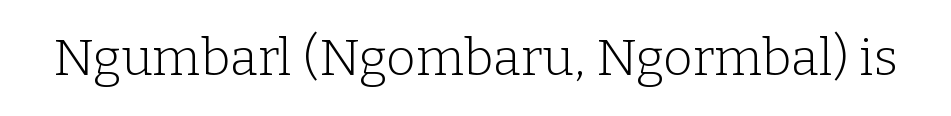
The face used here is proportionally spaced, like ordinary book or web type. Weight: in the light-to-regular range. The glyphs are unaccompanied by any horizontal stroke below them. In terms of letterform style, serifs are clearly present. This sample uses an upright cut, with every glyph sitting square on the baseline.
